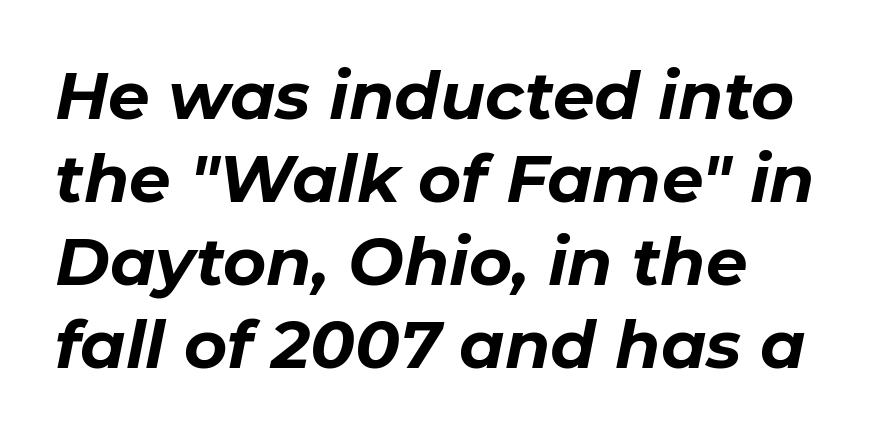
Q: Is the text bold? A: Yes.
Q: Is the text italic (slanted)? A: Yes, it leans right by about 11 degrees.
Q: Is the text underlined? A: No.
Q: Is the spacing between letters normal or unusually wide? A: Normal.
Q: Is the spacing between lines tight, normal or loose? A: Normal.
Q: Width (condensed, normal, or wide)? A: Normal.
Q: Stroke contrast? A: Low.
Q: x-height? A: Medium.
Q: Monospaced? A: No.
